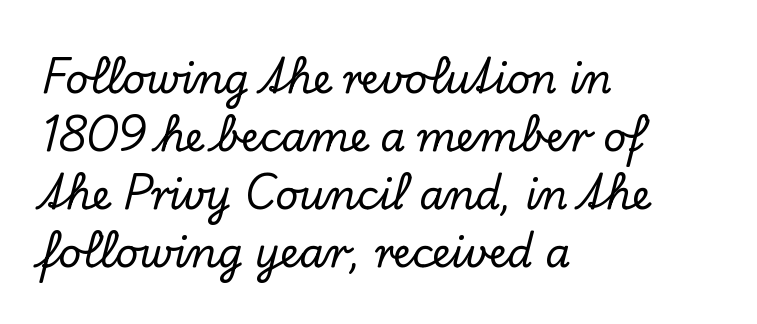
Which margin do the lines hug? The left one — the right edge is uneven. Note the varied advance widths — an 'i' is clearly narrower than an 'm'. No word sits above an underline. Honestly, the letter spacing is just normal — you wouldn't notice it.
